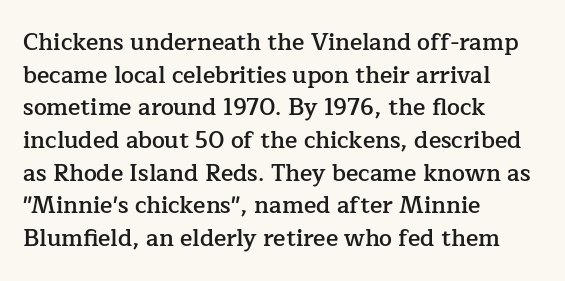
The image shows 23 px text type, upright; set left-aligned, normal line spacing (1.42x), normal letter spacing, not underlined.
